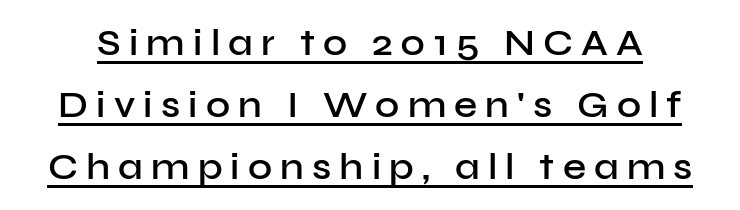
{"serif": "no", "italic": "no", "bold": "semi", "weight": "semibold", "width": "normal", "stroke_contrast": "low", "x_height": "medium", "monospaced": "no", "underline": "yes", "line_spacing": "normal", "line_spacing_ratio": 1.67, "letter_spacing": "wide", "letter_spacing_em": 0.22, "glyph_px": 37}
